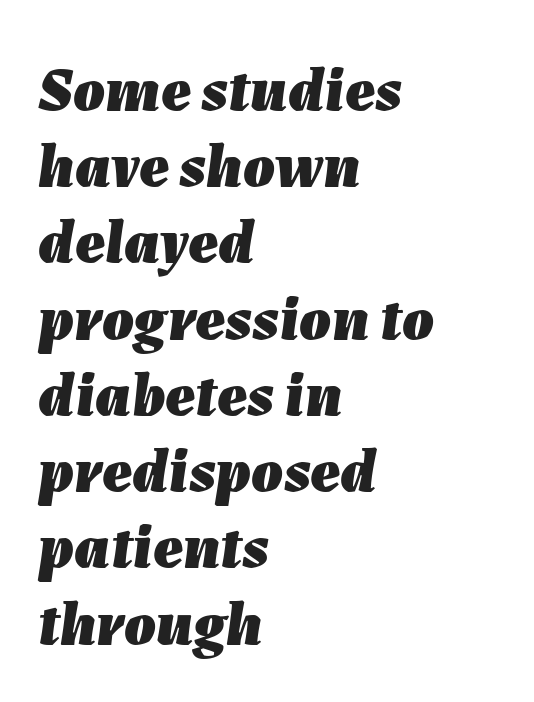
{"italic": "yes", "lean": "right", "slant_degrees": 7, "bold": "yes", "weight": "heavy", "width": "normal", "stroke_contrast": "low", "x_height": "medium", "monospaced": "no", "underline": "no", "align": "left", "line_spacing_ratio": 1.21, "letter_spacing": "normal", "letter_spacing_em": 0.0, "glyph_px": 63}
